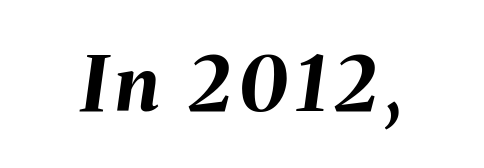
Q: Is the text bold? A: Yes.
Q: Is the text italic (slanted)? A: Yes, it leans right by about 8 degrees.
Q: Is the text underlined? A: No.
Q: Width (condensed, normal, or wide)? A: Normal.
Q: Stroke contrast? A: Medium.
Q: x-height? A: Medium.
Q: Monospaced? A: No.
